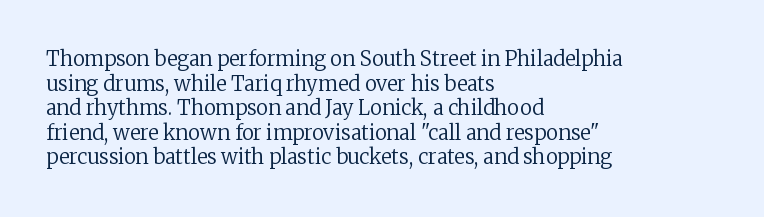
Q: Is the text bold? A: No.
Q: Is the text italic (slanted)? A: No, it is upright.
Q: Is the text underlined? A: No.
Q: How is the paragraph aligned? A: Left-aligned.
Q: Is the spacing between letters normal or unusually wide? A: Normal.
